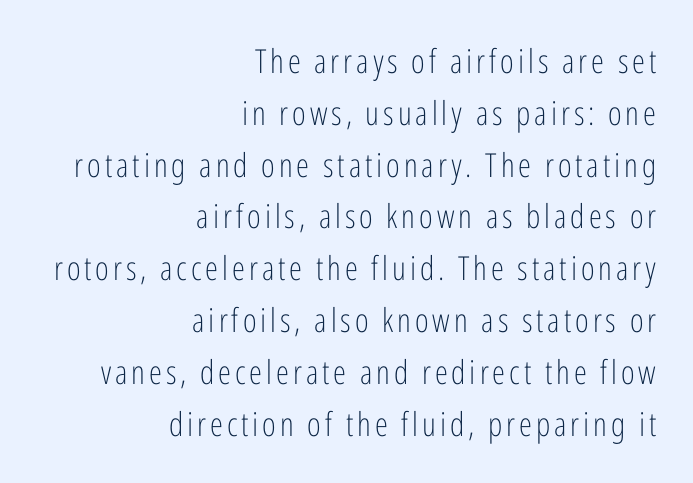
{"serif": "no", "italic": "no", "bold": "no", "weight": "light", "width": "condensed", "stroke_contrast": "low", "x_height": "medium", "monospaced": "no", "underline": "no", "align": "right", "line_spacing": "normal", "line_spacing_ratio": 1.57, "glyph_px": 33}
